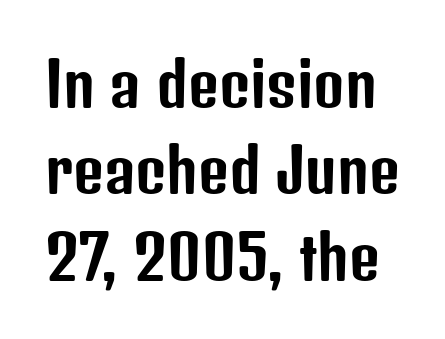
Unmarked baselines from the first word to the last. Is this a fixed-width face? No — the glyphs have proportional, varying widths. Tracking here is standard; glyphs follow each other at the usual distance. This is roman type, the default non-slanted kind. Vertically, the passage feels balanced, rows spaced as you'd expect. You can tell from the bare stems that sans-serif type was used.
